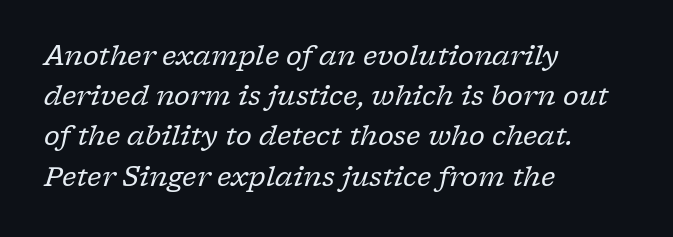
{"italic": "yes", "lean": "right", "slant_degrees": 17, "bold": "no", "underline": "no", "align": "left", "line_spacing": "normal", "line_spacing_ratio": 1.49, "letter_spacing": "normal", "letter_spacing_em": 0.0, "glyph_px": 27}
